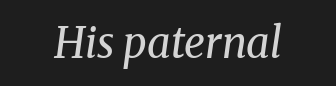
Q: Is the text bold? A: No.
Q: Is the text italic (slanted)? A: Yes, it leans right by about 8 degrees.
Q: Is the typeface a serif or a sans-serif typeface? A: Serif.
Q: Is the text underlined? A: No.
Q: Is the spacing between letters normal or unusually wide? A: Normal.
Q: Width (condensed, normal, or wide)? A: Normal.
Q: Stroke contrast? A: Medium.
Q: x-height? A: Medium.
Q: Monospaced? A: No.
